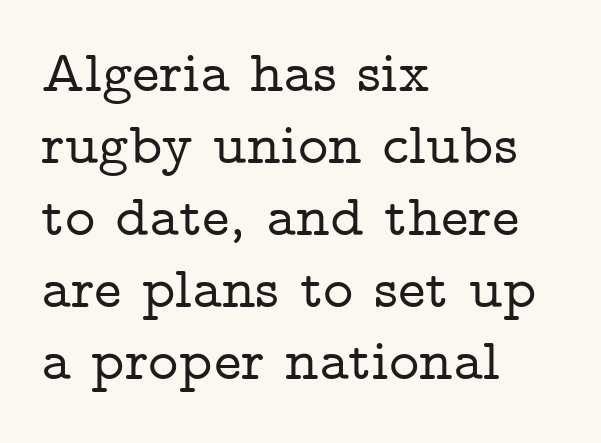
Q: Is the text italic (slanted)? A: No, it is upright.
Q: Is the typeface a serif or a sans-serif typeface? A: Serif.
Q: Is the text underlined? A: No.
Q: How is the paragraph aligned? A: Left-aligned.
Q: Is the spacing between letters normal or unusually wide? A: Normal.
Q: Width (condensed, normal, or wide)? A: Wide.
Q: Stroke contrast? A: Low.
Q: x-height? A: Medium.
Q: Monospaced? A: No.
